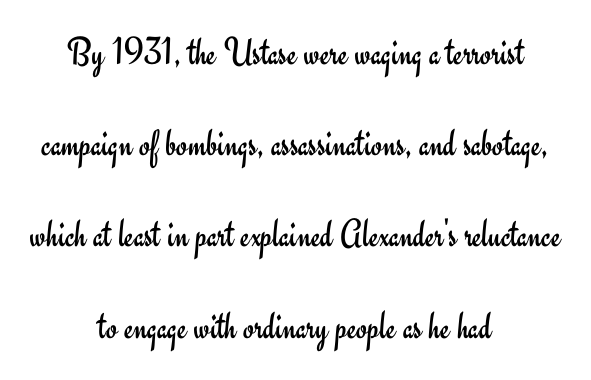
Descenders are the only things crossing below the line. Spacing verdict: proportional, widths tailored to each character. The compositor balanced each line on the midline. The letterforms sit at book weight or below. Is this a sans? Yes — the strokes have no serifs. How would I describe the line gaps? Wide and relaxed.
